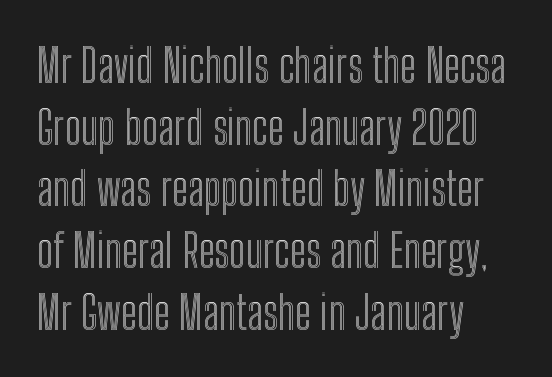
Q: Is the text italic (slanted)? A: No, it is upright.
Q: Is the text underlined? A: No.
Q: How is the paragraph aligned? A: Left-aligned.
Q: Is the spacing between letters normal or unusually wide? A: Normal.
Q: Is the spacing between lines tight, normal or loose? A: Normal.
Q: Width (condensed, normal, or wide)? A: Condensed.
Q: x-height? A: Medium.
Q: Monospaced? A: No.
